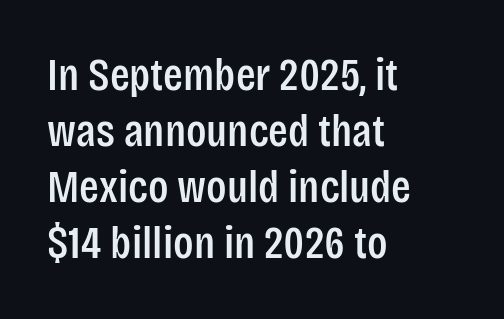
{"serif": "no", "italic": "no", "width": "condensed", "stroke_contrast": "low", "x_height": "large", "monospaced": "no", "underline": "no", "align": "left", "line_spacing_ratio": 1.22, "letter_spacing": "normal", "letter_spacing_em": 0.0, "glyph_px": 46}
